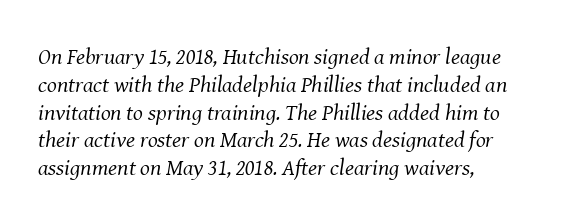
Teacher's note: observe the even left margin — that is flush-left alignment. Rendered with sloped, italic letterforms. Compared with typical body copy, the letter spacing here is the same. Heft: none added — not bold. The words here are not underlined.
